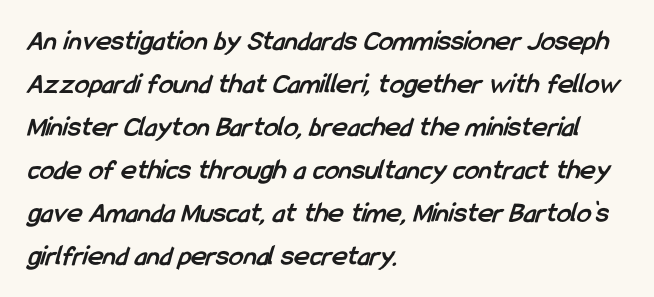
{"serif": "no", "bold": "yes", "weight": "semibold", "width": "condensed", "stroke_contrast": "low", "x_height": "medium", "monospaced": "no", "underline": "no", "align": "left", "line_spacing": "normal", "line_spacing_ratio": 1.48, "letter_spacing": "normal", "letter_spacing_em": 0.0, "glyph_px": 29}
